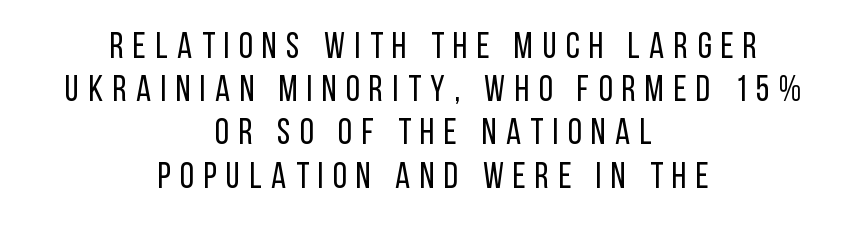
Q: Is the text bold? A: No.
Q: Is the text italic (slanted)? A: No, it is upright.
Q: Is the typeface a serif or a sans-serif typeface? A: Sans-serif.
Q: Is the text underlined? A: No.
Q: How is the paragraph aligned? A: Centered.
Q: Is the spacing between letters normal or unusually wide? A: Unusually wide.
Q: Width (condensed, normal, or wide)? A: Condensed.
Q: Stroke contrast? A: Low.
Q: x-height? A: Large.
Q: Monospaced? A: No.
